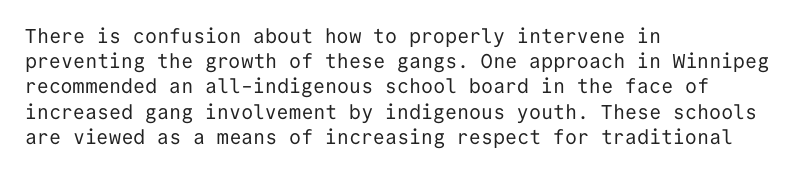
How would I describe the line gaps? Plain and ordinary. Stem width sits at or under what a default text font uses. Posture: straight, roman, zero tilt. Underlining? Definitely not there. How are the letters spaced? Ordinarily, with no added tracking. Alignment: flush left.
